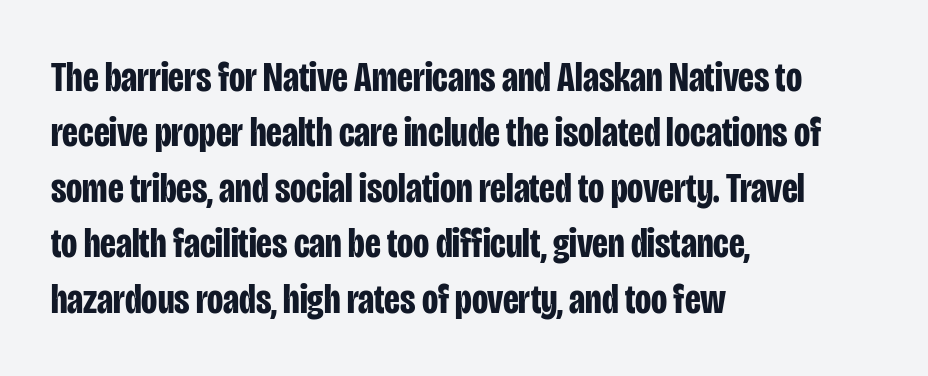
Q: Is the text bold? A: Yes.
Q: Is the text italic (slanted)? A: No, it is upright.
Q: Is the typeface a serif or a sans-serif typeface? A: Sans-serif.
Q: Is the text underlined? A: No.
Q: How is the paragraph aligned? A: Left-aligned.
Q: Is the spacing between letters normal or unusually wide? A: Normal.
Q: Is the spacing between lines tight, normal or loose? A: Normal.
Q: Width (condensed, normal, or wide)? A: Condensed.
Q: Stroke contrast? A: Low.
Q: x-height? A: Large.
Q: Monospaced? A: No.
